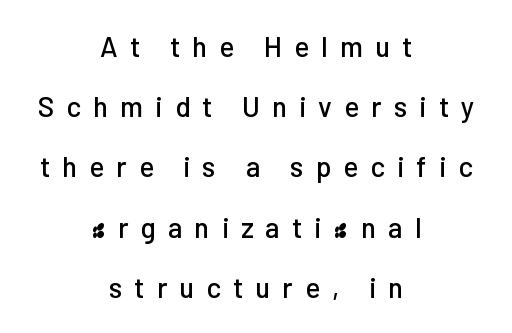
{"serif": "no", "italic": "no", "width": "normal", "stroke_contrast": "low", "x_height": "medium", "monospaced": "no", "underline": "no", "align": "center", "line_spacing": "loose", "line_spacing_ratio": 2.15, "letter_spacing": "wide", "letter_spacing_em": 0.43, "glyph_px": 28}
